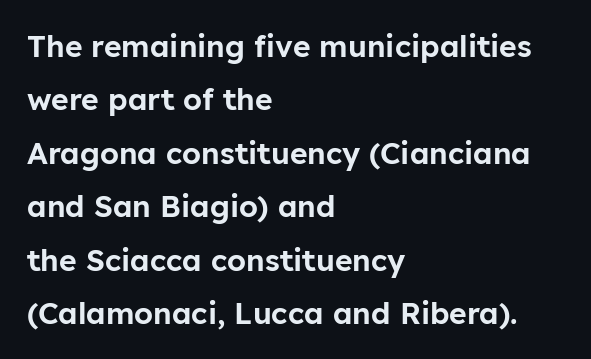
Q: Is the text italic (slanted)? A: No, it is upright.
Q: Is the typeface a serif or a sans-serif typeface? A: Sans-serif.
Q: Is the text underlined? A: No.
Q: How is the paragraph aligned? A: Left-aligned.
Q: Is the spacing between letters normal or unusually wide? A: Normal.
Q: Width (condensed, normal, or wide)? A: Normal.
Q: Stroke contrast? A: Low.
Q: x-height? A: Medium.
Q: Monospaced? A: No.
